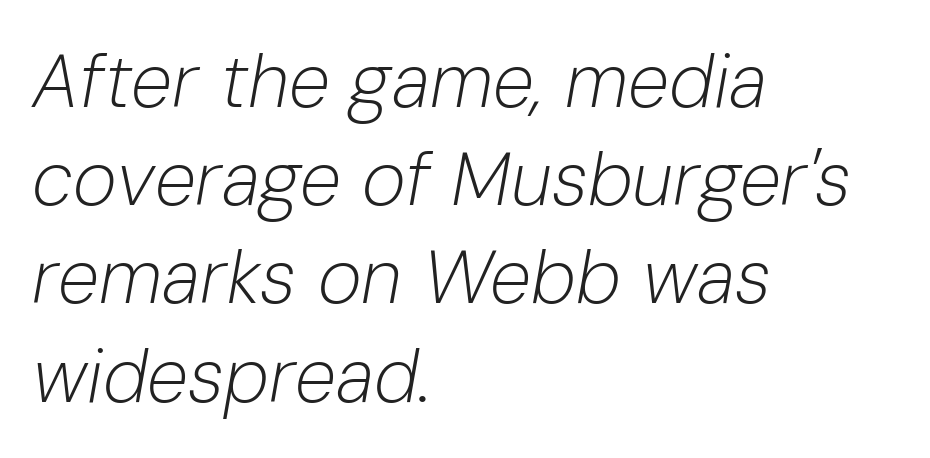
Line starts are locked; line ends wander. Looks like regular typesetting: each glyph gets only the width it needs. The rendering keeps characters at their native spacing. The specimen reads as italic at a glance.
